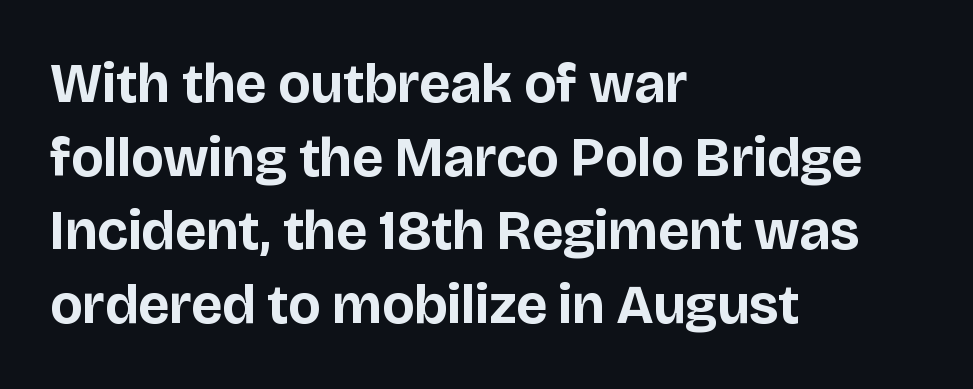
Rows of type keep a routine distance in the vertical direction. Default kerning and tracking; the words read as compact shapes. Examine the stroke ends and you'll find no serifs. Character widths vary here, with narrow letters taking less room than wide ones. Descenders hang freely into open space. Bold? Absolutely — the strokes are thick and heavy.
